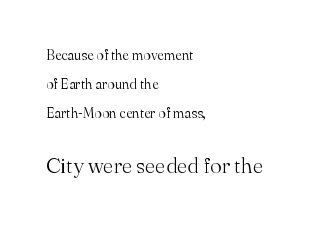
{"italic": "no", "bold": "no", "underline": "no", "align": "left", "line_spacing": "loose", "line_spacing_ratio": 2.07, "letter_spacing": "normal", "letter_spacing_em": 0.0, "larger_block": "second", "size_ratio": 1.57, "glyph_px": 22}
